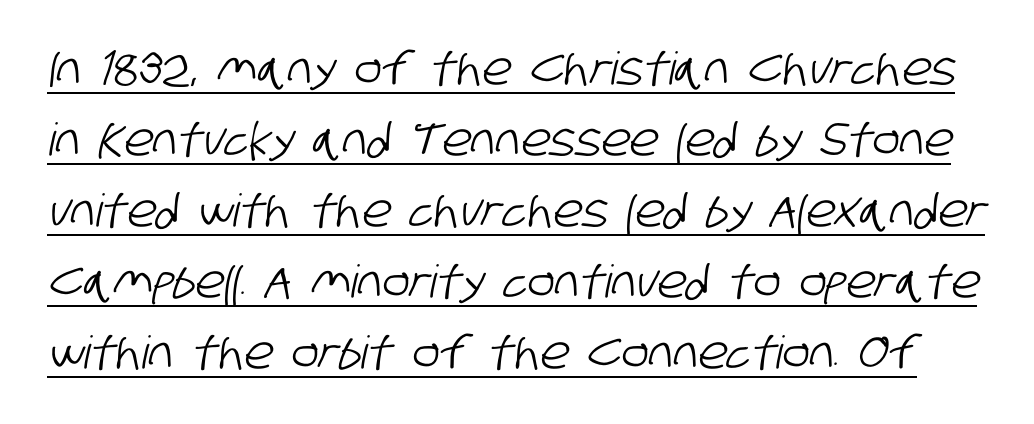
The image shows 45 px condensed sans-serif type; set normal line spacing (1.58x), normal letter spacing, underlined; low stroke contrast and a large x-height.
